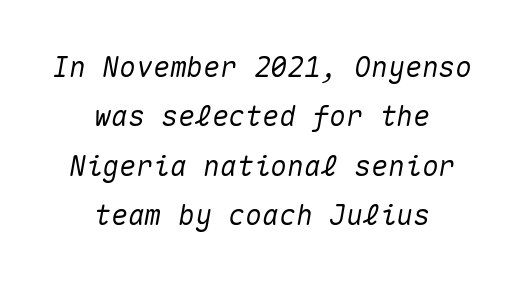
Q: Is the text italic (slanted)? A: Yes, it leans right by about 10 degrees.
Q: Is the text underlined? A: No.
Q: How is the paragraph aligned? A: Centered.
Q: Is the spacing between letters normal or unusually wide? A: Normal.
Q: Width (condensed, normal, or wide)? A: Normal.
Q: Stroke contrast? A: Medium.
Q: x-height? A: Medium.
Q: Monospaced? A: Yes.
